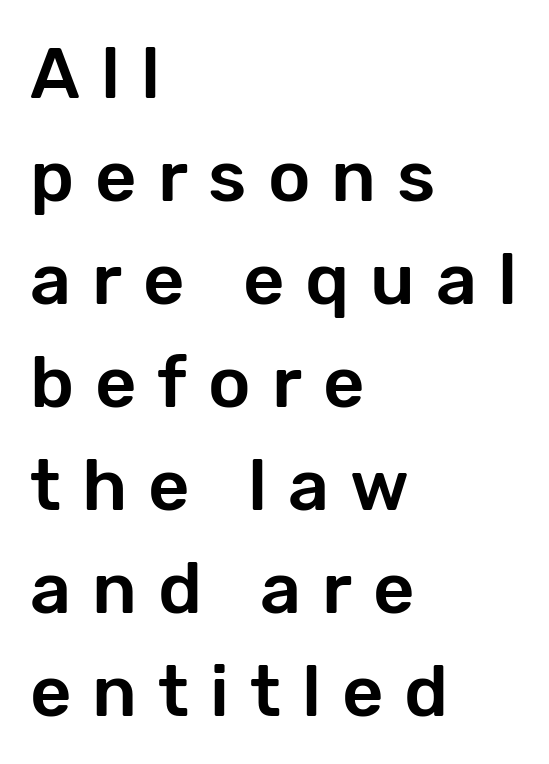
Q: Is the text italic (slanted)? A: No, it is upright.
Q: Is the typeface a serif or a sans-serif typeface? A: Sans-serif.
Q: Is the text underlined? A: No.
Q: How is the paragraph aligned? A: Left-aligned.
Q: Is the spacing between letters normal or unusually wide? A: Unusually wide.
Q: Is the spacing between lines tight, normal or loose? A: Normal.
Q: Width (condensed, normal, or wide)? A: Normal.
Q: Stroke contrast? A: Low.
Q: x-height? A: Medium.
Q: Monospaced? A: No.
